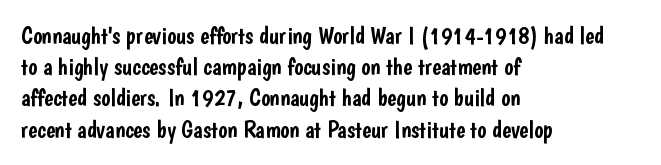
The image shows 24 px text type, upright; set left-aligned, normal line spacing (1.3x), normal letter spacing, not underlined.
